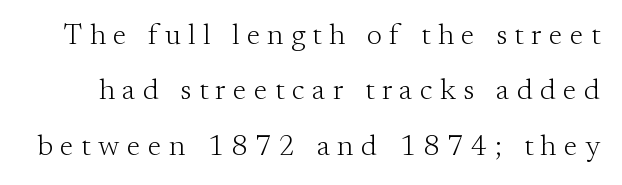
Tracking value appears strongly positive — letters spread wide. It's the straight-up-and-down kind of type. Font category for this specimen: serif. Regarding leading, the lines here are spaced well apart. Underline: absent. No heavy texture on the line: the type isn't bold.
